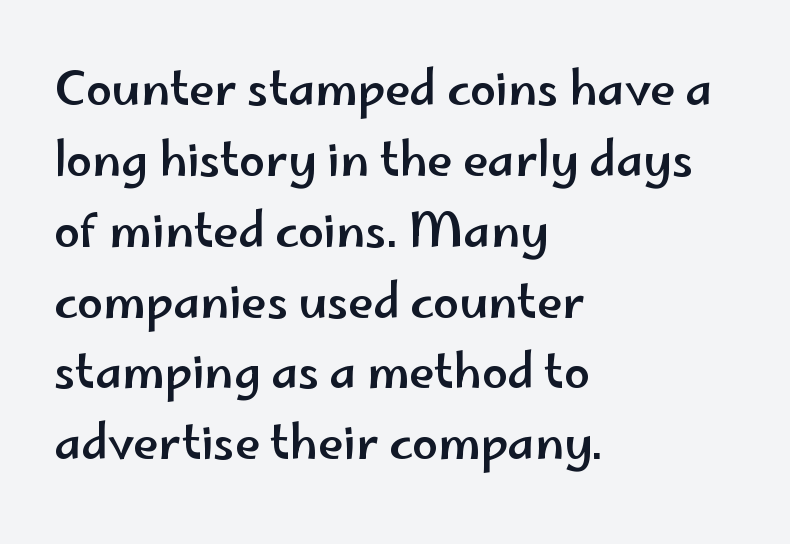
No italicization has been applied; the sample stays upright. The face used here is rendered with its standard letterfit. Reading down the column, the eye jumps a familiar distance to each next line. Decoration check: the copy has no underline.
